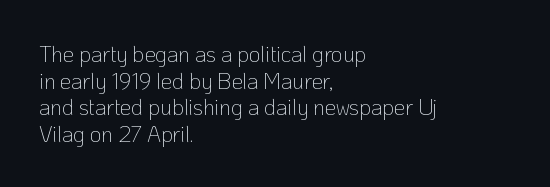
The image shows 22 px text type, upright; set left-aligned, line spacing 1.21x, normal letter spacing, not underlined.
